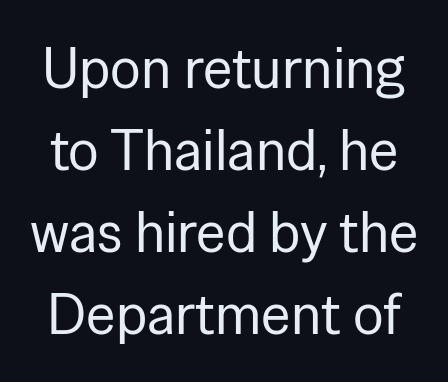
{"serif": "no", "italic": "no", "bold": "no", "weight": "regular", "width": "normal", "stroke_contrast": "low", "x_height": "medium", "monospaced": "no", "underline": "no", "line_spacing": "normal", "line_spacing_ratio": 1.44, "letter_spacing": "normal", "letter_spacing_em": 0.0, "glyph_px": 57}
